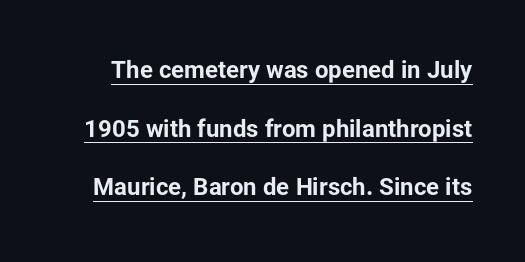
Inter-character spacing is left at the font's built-in metrics. Check the space under the baseline: a stroke is drawn there. The leading is generous, giving the passage an open texture. Chunky letters — that's bold for sure. A roman cut, with each character standing at attention.
